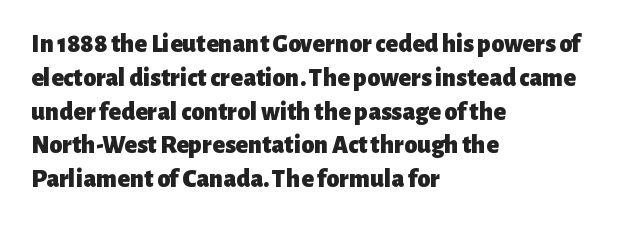
Notice how the stems are strictly vertical — no italics here. The passage shown is emphatically bold. Students, observe: this is what conventionally led text looks like. You could call the tracking neutral — neither tight nor loose. The ragged edge is on the right, which tells us the setting is flush left. Descenders are the only things crossing below the line.
